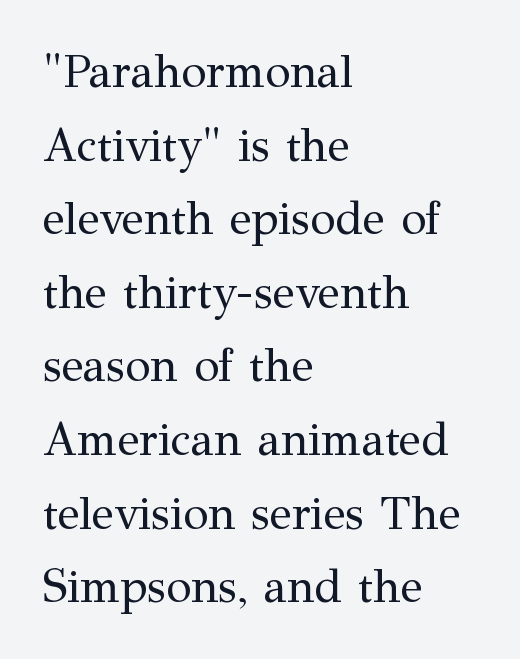
{"serif": "yes", "italic": "no", "bold": "no", "weight": "regular", "width": "normal", "stroke_contrast": "medium", "x_height": "medium", "monospaced": "no", "underline": "no", "align": "left", "line_spacing": "normal", "line_spacing_ratio": 1.6, "letter_spacing": "normal", "letter_spacing_em": 0.0, "glyph_px": 46}
